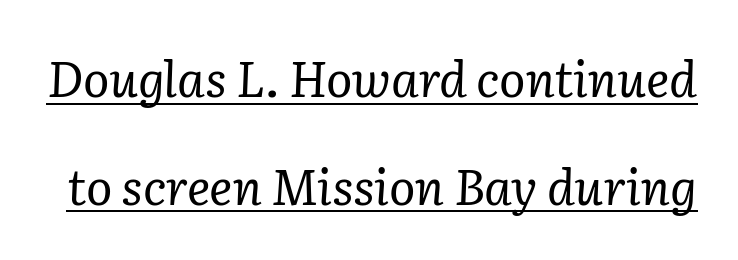
Q: Is the text bold? A: No.
Q: Is the text italic (slanted)? A: Yes, it leans right by about 2 degrees.
Q: Is the typeface a serif or a sans-serif typeface? A: Serif.
Q: Is the text underlined? A: Yes.
Q: Is the spacing between letters normal or unusually wide? A: Normal.
Q: Is the spacing between lines tight, normal or loose? A: Loose.
Q: Width (condensed, normal, or wide)? A: Normal.
Q: Stroke contrast? A: Low.
Q: x-height? A: Medium.
Q: Monospaced? A: No.
